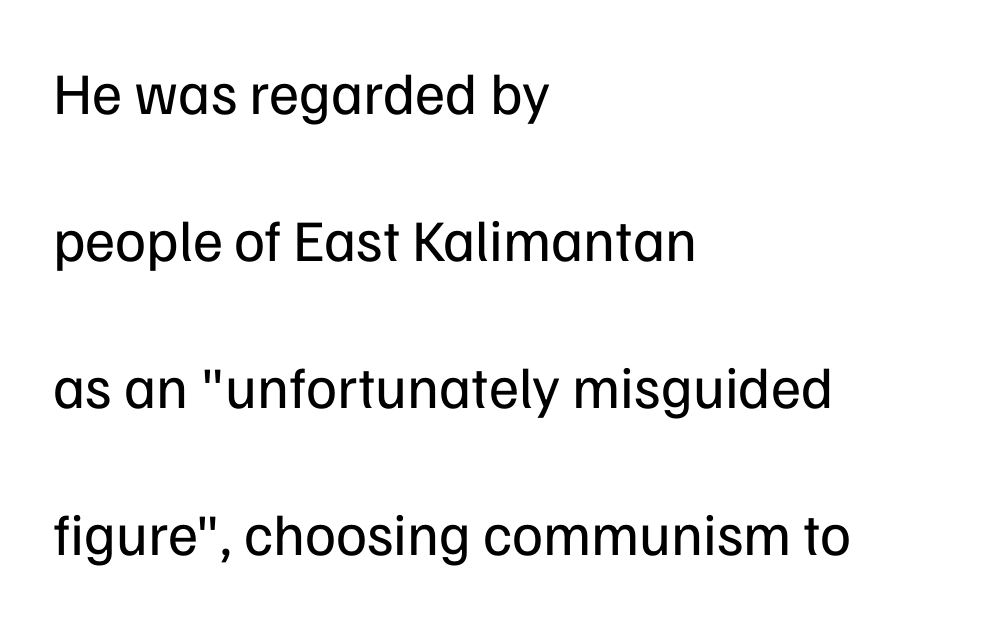
The image shows 59 px regular-weight sans-serif type, upright; set left-aligned, loose line spacing (2.49x), normal letter spacing, not underlined; low stroke contrast and a medium x-height.
